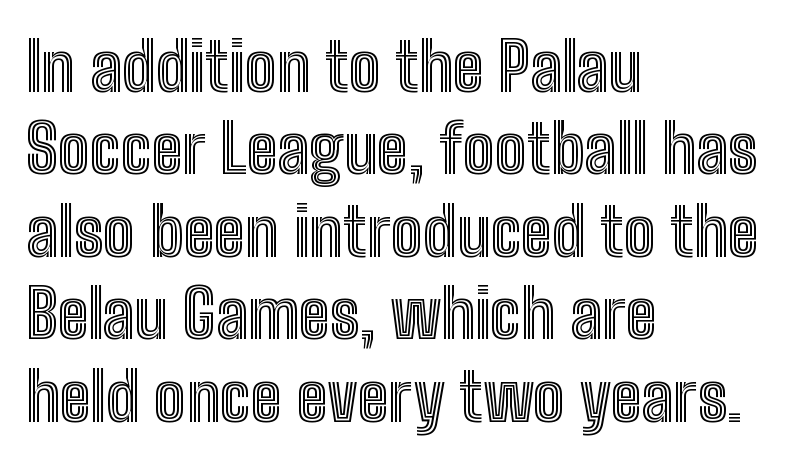
Q: Is the text italic (slanted)? A: No, it is upright.
Q: Is the text underlined? A: No.
Q: How is the paragraph aligned? A: Left-aligned.
Q: Is the spacing between letters normal or unusually wide? A: Normal.
Q: Width (condensed, normal, or wide)? A: Condensed.
Q: x-height? A: Medium.
Q: Monospaced? A: No.
